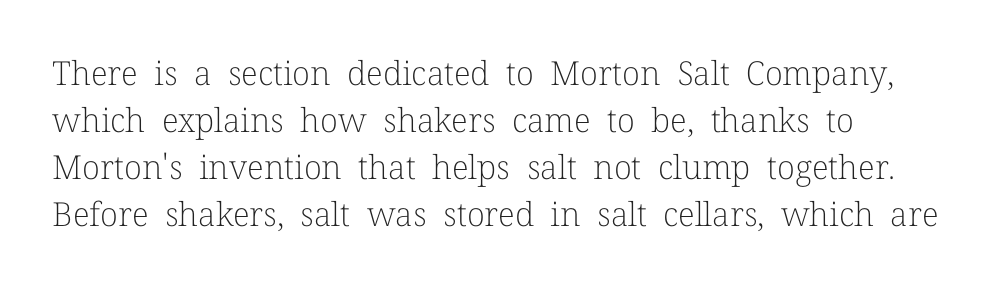
Q: Is the text bold? A: No.
Q: Is the text italic (slanted)? A: No, it is upright.
Q: Is the typeface a serif or a sans-serif typeface? A: Serif.
Q: Is the text underlined? A: No.
Q: Is the spacing between letters normal or unusually wide? A: Normal.
Q: Is the spacing between lines tight, normal or loose? A: Normal.
Q: Width (condensed, normal, or wide)? A: Normal.
Q: Stroke contrast? A: Low.
Q: x-height? A: Medium.
Q: Monospaced? A: No.
